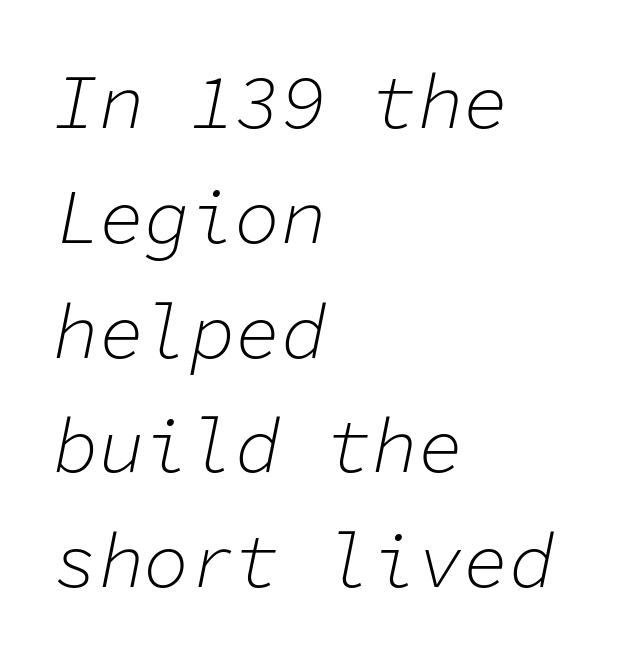
Q: Is the text bold? A: No.
Q: Is the text italic (slanted)? A: Yes, it leans right by about 11 degrees.
Q: Is the text underlined? A: No.
Q: How is the paragraph aligned? A: Left-aligned.
Q: Is the spacing between letters normal or unusually wide? A: Normal.
Q: Is the spacing between lines tight, normal or loose? A: Normal.
Q: Width (condensed, normal, or wide)? A: Normal.
Q: Stroke contrast? A: Low.
Q: x-height? A: Medium.
Q: Monospaced? A: Yes.
